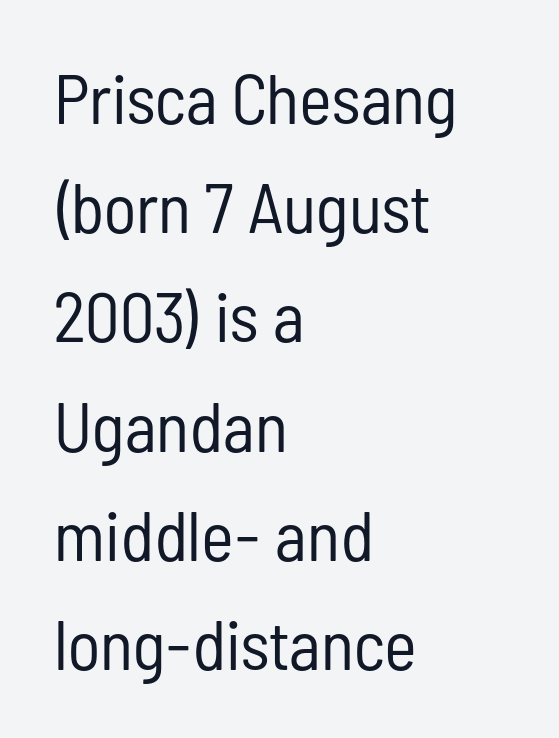
This is roman type, the default non-slanted kind. Check the space under the baseline: it is left empty. A light-to-regular cut is what we see here. Note: no serifs on the glyphs. Compared with typical body copy, the letter spacing here is the same.
